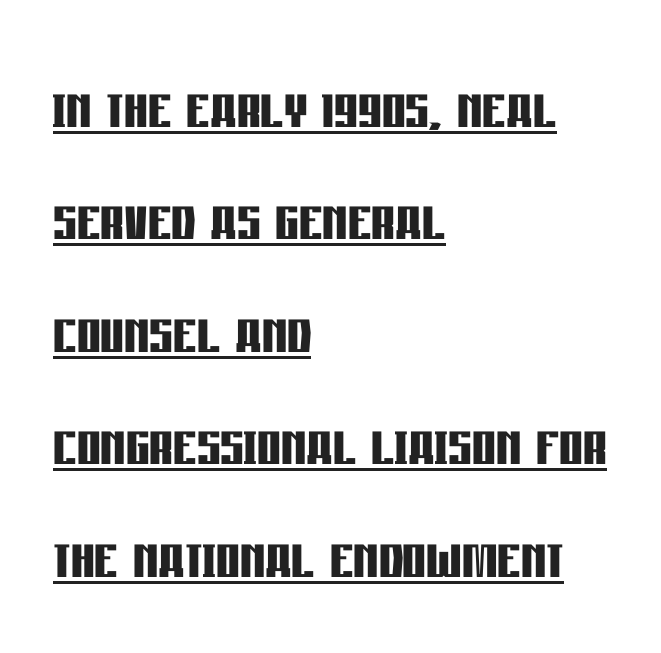
The image shows 74 px semibold, condensed sans-serif type, upright; set left-aligned, normal line spacing (1.52x), normal letter spacing, underlined; low stroke contrast and a large x-height.
